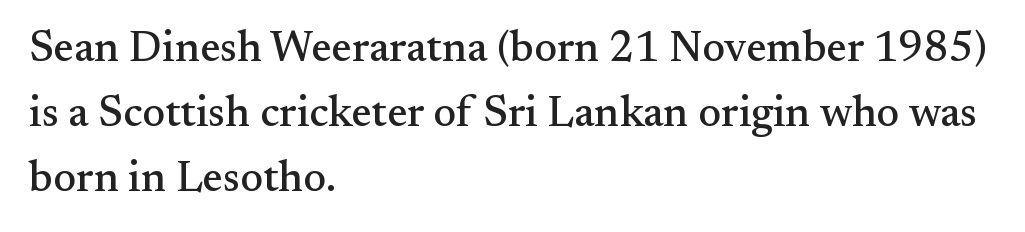
The image shows 43 px serif type, upright; set left-aligned, normal line spacing (1.51x), normal letter spacing, not underlined; medium stroke contrast and a small x-height.
